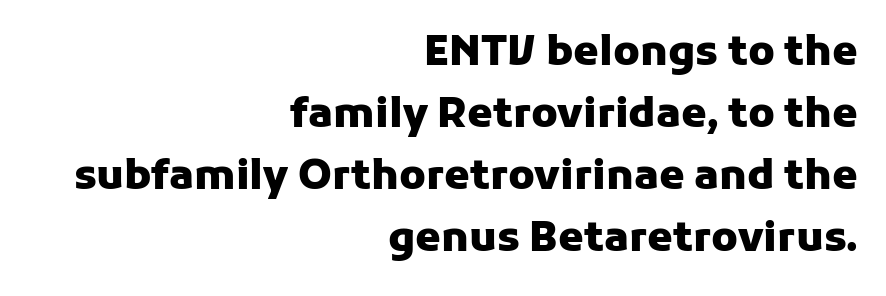
Q: Is the text bold? A: Yes.
Q: Is the text italic (slanted)? A: No, it is upright.
Q: Is the typeface a serif or a sans-serif typeface? A: Sans-serif.
Q: Is the text underlined? A: No.
Q: How is the paragraph aligned? A: Right-aligned.
Q: Is the spacing between letters normal or unusually wide? A: Normal.
Q: Is the spacing between lines tight, normal or loose? A: Normal.
Q: Width (condensed, normal, or wide)? A: Normal.
Q: Stroke contrast? A: Low.
Q: x-height? A: Medium.
Q: Monospaced? A: No.
